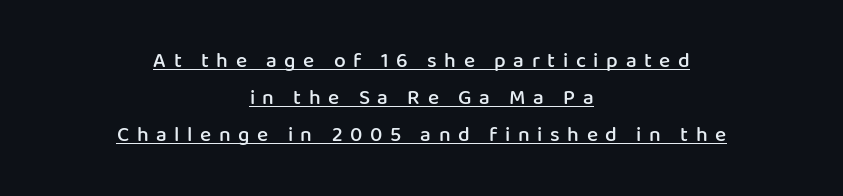
{"italic": "no", "bold": "semi", "underline": "yes", "align": "center", "line_spacing_ratio": 1.76, "letter_spacing": "wide", "letter_spacing_em": 0.36, "glyph_px": 21}
